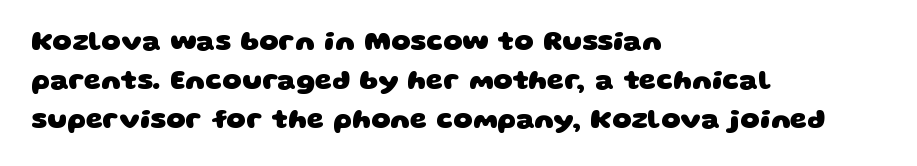
{"bold": "yes", "underline": "no", "align": "left", "line_spacing": "normal", "line_spacing_ratio": 1.45, "letter_spacing": "normal", "letter_spacing_em": 0.0, "glyph_px": 27}
